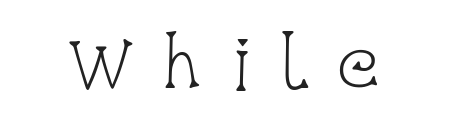
Q: Is the text bold? A: No.
Q: Is the text italic (slanted)? A: No, it is upright.
Q: Is the typeface a serif or a sans-serif typeface? A: Serif.
Q: Is the text underlined? A: No.
Q: Is the spacing between letters normal or unusually wide? A: Unusually wide.
Q: Width (condensed, normal, or wide)? A: Condensed.
Q: Stroke contrast? A: Low.
Q: x-height? A: Large.
Q: Monospaced? A: No.
